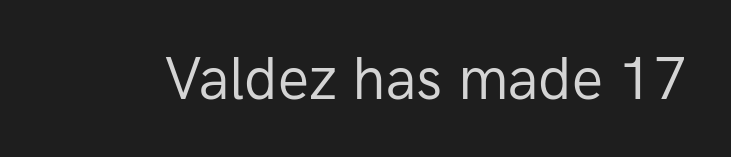
Compared with a typical body face, this is equally light or lighter still. Each letter keeps its own natural width here, so spacing adapts to shape. A typesetter would mark this as roman, not italic. I'd call this a sans setting — the letters go barefoot. Honestly, the letter spacing is just normal — you wouldn't notice it.
